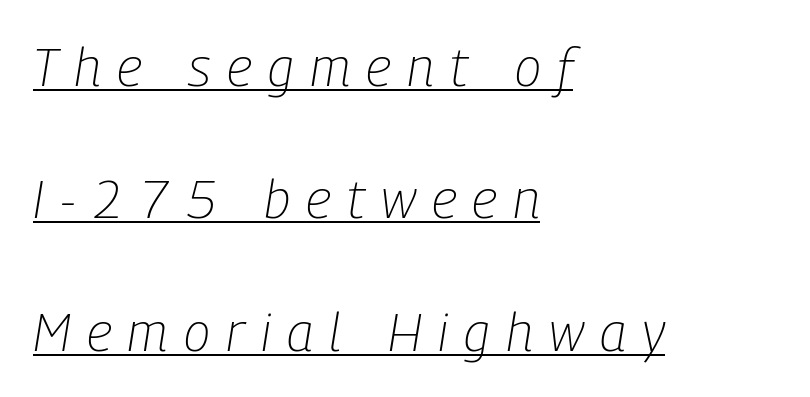
The image shows 54 px light, condensed type, italic (leaning right); set left-aligned, loose line spacing (2.45x), unusually wide letter spacing (+0.3 em), underlined; low stroke contrast and a medium x-height.
